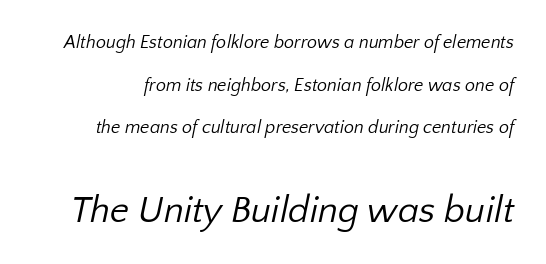
Q: Is the text bold? A: No.
Q: Is the typeface a serif or a sans-serif typeface? A: Sans-serif.
Q: Is the text underlined? A: No.
Q: Is the spacing between letters normal or unusually wide? A: Normal.
Q: Is the spacing between lines tight, normal or loose? A: Loose.
Q: Which block of text is set in a larger size, the first (top) or the second (bottom)? A: The second (bottom) one.
Q: Width (condensed, normal, or wide)? A: Normal.
Q: Stroke contrast? A: Low.
Q: x-height? A: Medium.
Q: Monospaced? A: No.
